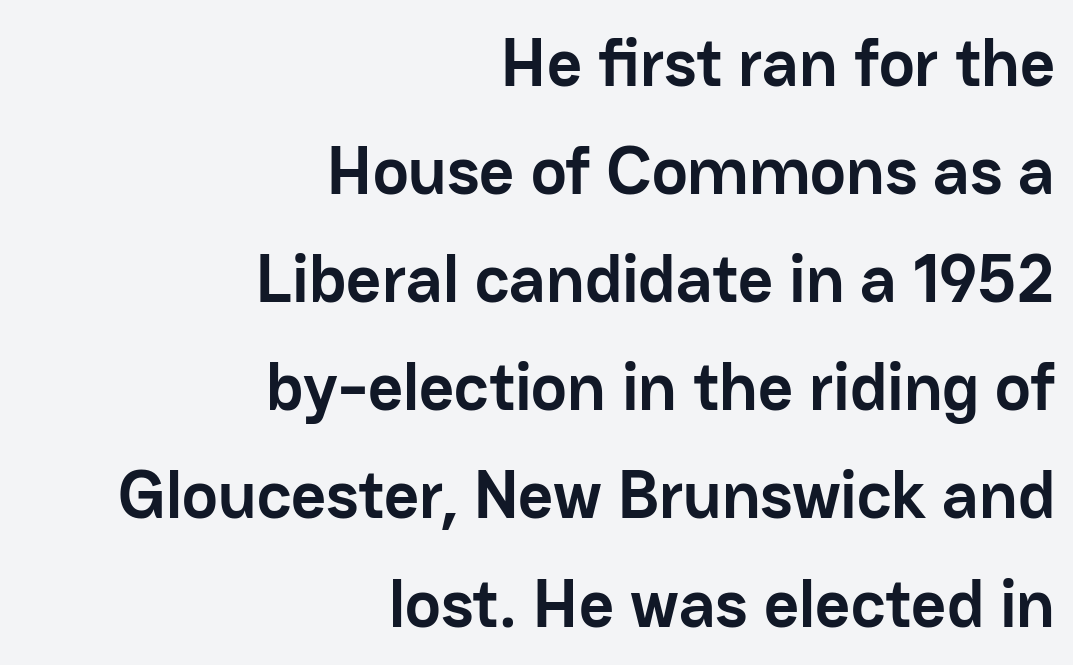
Varying glyph widths throughout — classic text-font behaviour. In terms of letterform style, serifs are entirely absent. Every letter is thick-stroked: bold, no question. This is roman type, the default non-slanted kind. Students, observe: this is what conventionally led text looks like. The gap between lines stays unmarked.
